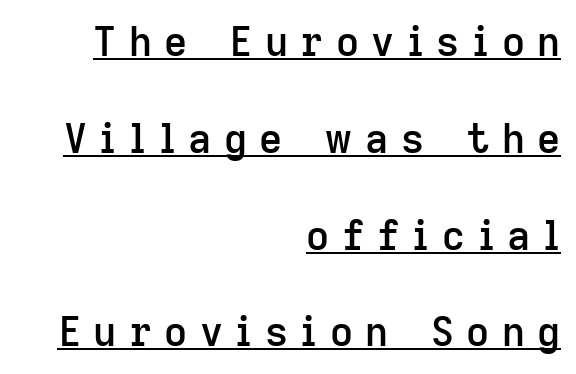
How are the letters spaced? Widely, with obvious added tracking. Upright lettering throughout. A typographer would call this underscored text. Typesetter's note: demi weight, one step under bold. The rendering shows plain stroke endings on the letterforms — a sans-serif design. The rendering anchors every line to the right-hand side.
